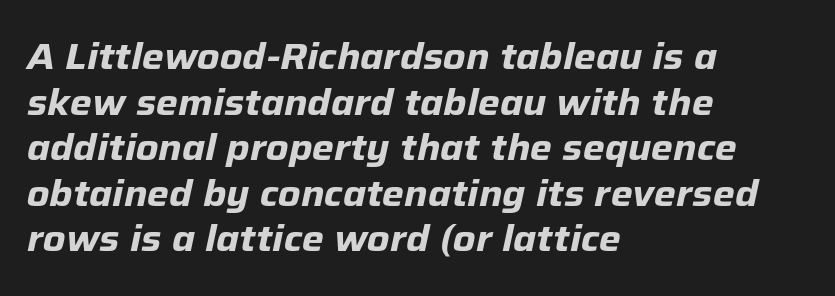
Words float on clear page, feet unadorned. The typesetter chose a ragged-right arrangement here. The passage shown leans; its letterforms are oblique. This sample has the flowing, uneven cadence of proportional lettering.
